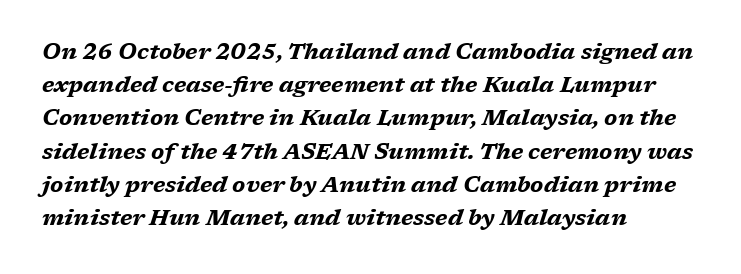
The image shows 22 px bold type, italic (leaning right); set left-aligned, normal line spacing (1.51x), normal letter spacing, not underlined.
